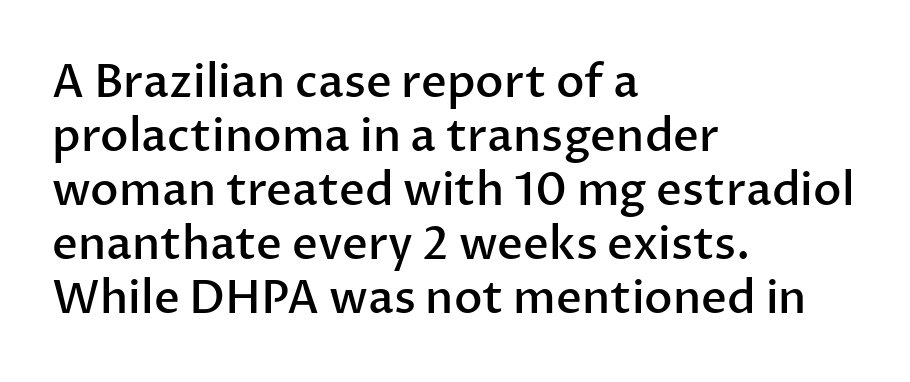
{"serif": "no", "italic": "no", "bold": "semi", "weight": "semibold", "width": "normal", "stroke_contrast": "low", "x_height": "medium", "monospaced": "no", "underline": "no", "align": "left", "line_spacing_ratio": 1.2, "letter_spacing": "normal", "letter_spacing_em": 0.0, "glyph_px": 45}
